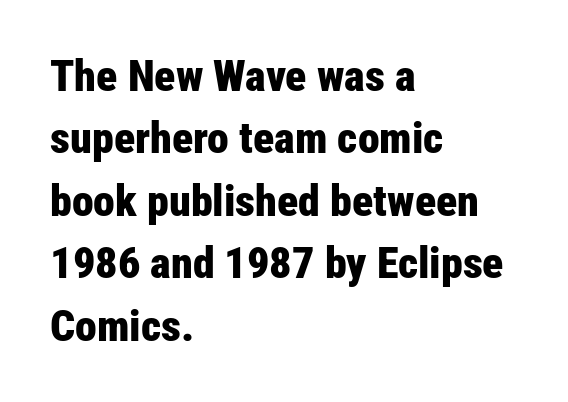
The line texture is even and compact thanks to regular tracking. The rendering anchors every line to the left-hand side. When letters stand straight like this, we call the style roman or upright. Decoration check: the copy has no underline. Think of a printed novel: that variable character pitch is what you see here. This is heavy type, rendered in bold.
